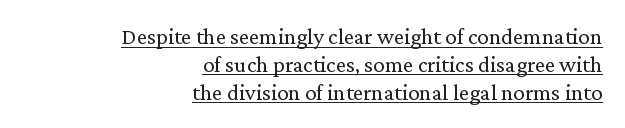
The image shows 23 px text type, upright; set right-aligned, line spacing 1.21x, normal letter spacing, underlined.
